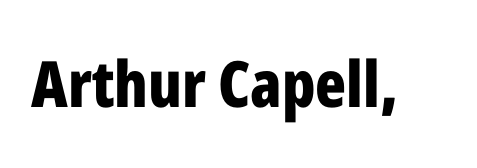
{"serif": "no", "italic": "no", "bold": "yes", "weight": "bold", "width": "condensed", "stroke_contrast": "low", "x_height": "medium", "monospaced": "no", "underline": "no", "letter_spacing": "normal", "letter_spacing_em": 0.0, "glyph_px": 64}
